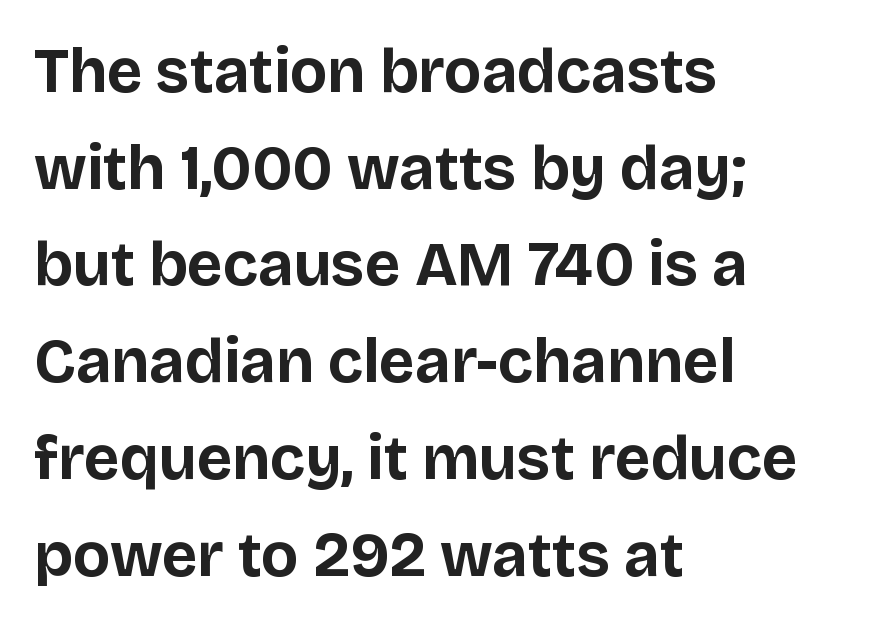
{"serif": "no", "italic": "no", "bold": "yes", "weight": "bold", "width": "normal", "stroke_contrast": "low", "x_height": "large", "monospaced": "no", "underline": "no", "align": "left", "line_spacing": "normal", "line_spacing_ratio": 1.56, "letter_spacing": "normal", "letter_spacing_em": 0.0, "glyph_px": 62}
